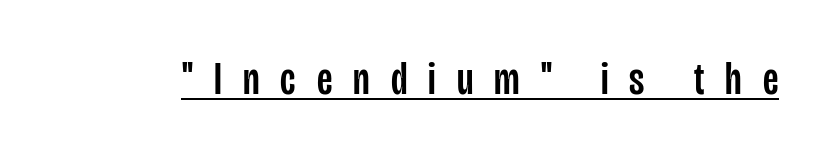
Style check: upright. No feet cap the strokes, marking this as sans-serif type. These lines are rendered in a variable-pitch font. There is plenty of visible air inserted between adjacent glyphs. This rendering features underlined lettering.
